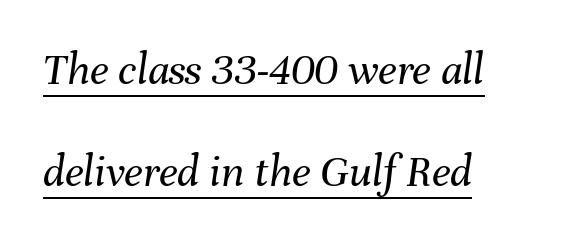
Q: Is the text bold? A: No.
Q: Is the text italic (slanted)? A: Yes, it leans right by about 8 degrees.
Q: Is the text underlined? A: Yes.
Q: How is the paragraph aligned? A: Left-aligned.
Q: Is the spacing between letters normal or unusually wide? A: Normal.
Q: Is the spacing between lines tight, normal or loose? A: Loose.
Q: Width (condensed, normal, or wide)? A: Normal.
Q: Stroke contrast? A: Medium.
Q: x-height? A: Medium.
Q: Monospaced? A: No.
